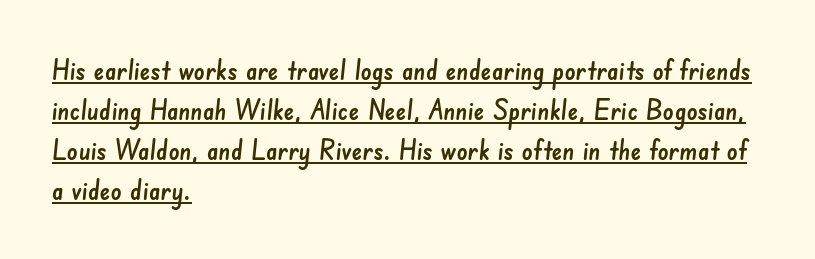
{"underline": "yes", "align": "left", "line_spacing": "normal", "line_spacing_ratio": 1.48, "letter_spacing": "normal", "letter_spacing_em": 0.0, "glyph_px": 27}
